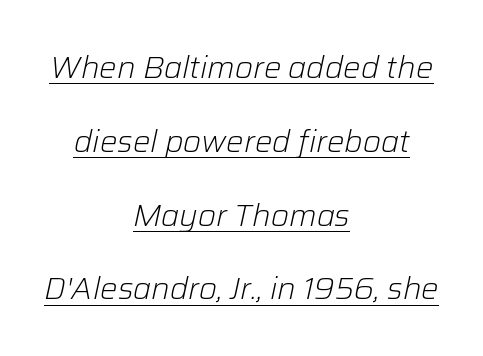
The image shows 31 px light type, italic (leaning right); set centered, loose line spacing (2.38x), normal letter spacing, underlined; low stroke contrast and a medium x-height.
